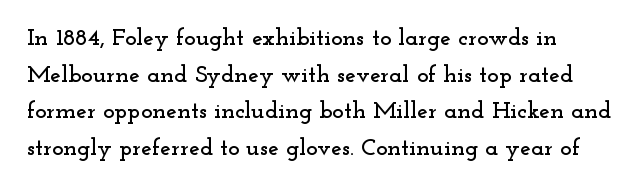
The image shows 24 px text type, upright; set left-aligned, normal line spacing (1.53x), normal letter spacing, not underlined.
